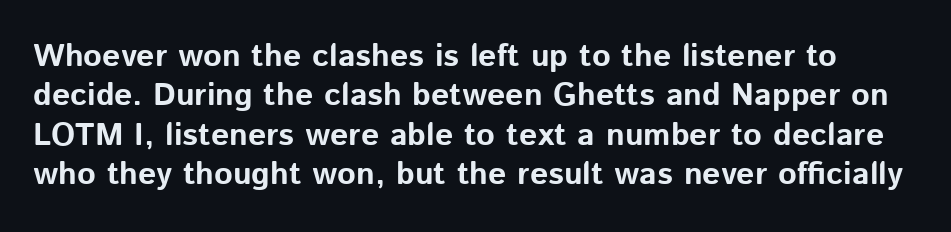
The image shows 32 px bold sans-serif type, upright; set line spacing 1.23x, normal letter spacing, not underlined; low stroke contrast and a medium x-height.
